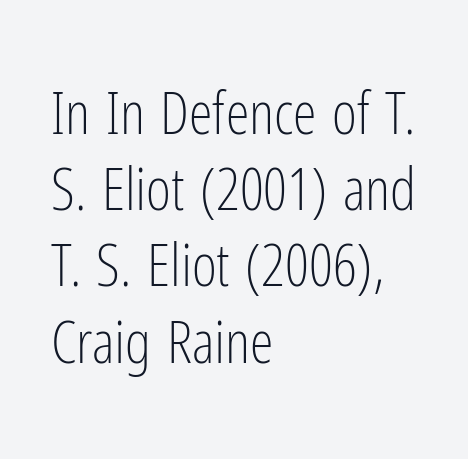
A typesetter would label this face a sans. No extra tracking has been applied to these lines. The letters advance in unequal steps, a hallmark of proportional type. Each line starts at the same left margin while the right side varies. Designer's note — italics off, roman on.
